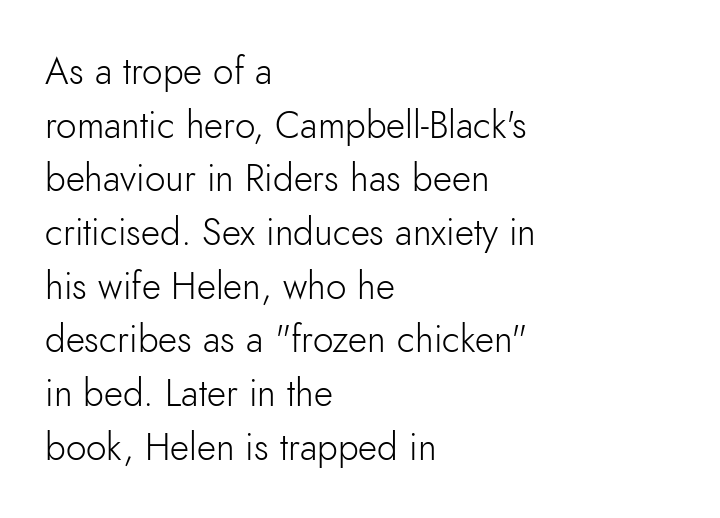
{"serif": "no", "italic": "no", "bold": "no", "weight": "light", "width": "normal", "stroke_contrast": "low", "x_height": "small", "monospaced": "no", "underline": "no", "align": "left", "line_spacing": "normal", "line_spacing_ratio": 1.45, "letter_spacing": "normal", "letter_spacing_em": 0.0, "glyph_px": 37}
